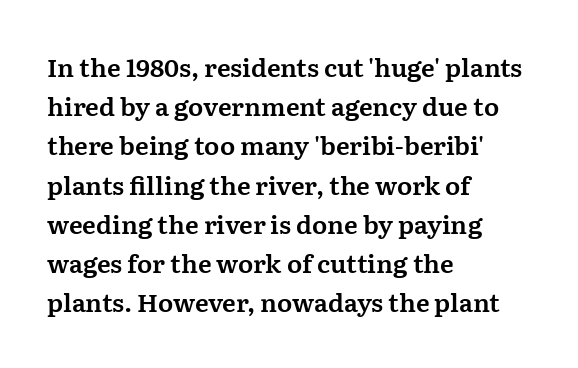
Q: Is the text italic (slanted)? A: No, it is upright.
Q: Is the text underlined? A: No.
Q: How is the paragraph aligned? A: Left-aligned.
Q: Is the spacing between letters normal or unusually wide? A: Normal.
Q: Is the spacing between lines tight, normal or loose? A: Normal.
